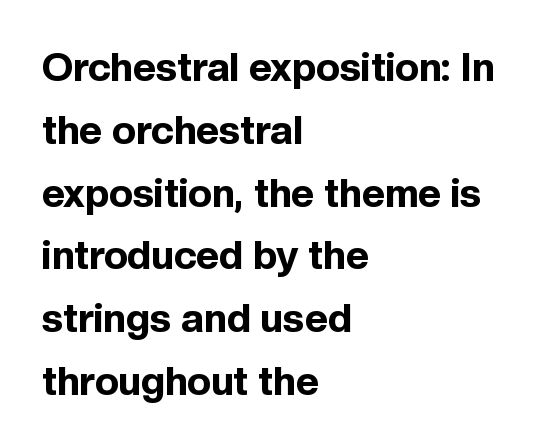
{"serif": "no", "italic": "no", "bold": "yes", "weight": "bold", "width": "normal", "x_height": "medium", "monospaced": "no", "underline": "no", "align": "left", "line_spacing": "normal", "line_spacing_ratio": 1.57, "letter_spacing": "normal", "letter_spacing_em": 0.0, "glyph_px": 40}
